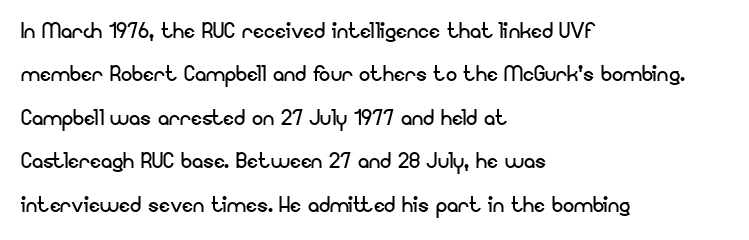
Q: Is the text bold? A: No.
Q: Is the text italic (slanted)? A: No, it is upright.
Q: Is the typeface a serif or a sans-serif typeface? A: Sans-serif.
Q: Is the text underlined? A: No.
Q: How is the paragraph aligned? A: Left-aligned.
Q: Is the spacing between letters normal or unusually wide? A: Normal.
Q: Is the spacing between lines tight, normal or loose? A: Normal.
Q: Width (condensed, normal, or wide)? A: Normal.
Q: Stroke contrast? A: Low.
Q: x-height? A: Small.
Q: Monospaced? A: No.
